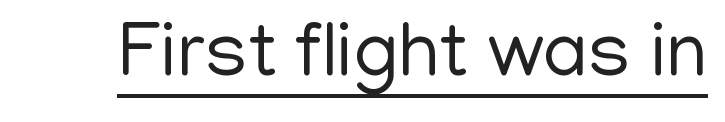
The font family rendered here belongs to the sans-serif group. These lines are rendered in a variable-pitch font. These lines keep a tight, regular rhythm from letter to letter. Letters have the restrained weight of plain body copy at most. The specimen includes a rule beneath the text block's lines. Ascenders rise straight up at ninety degrees.
